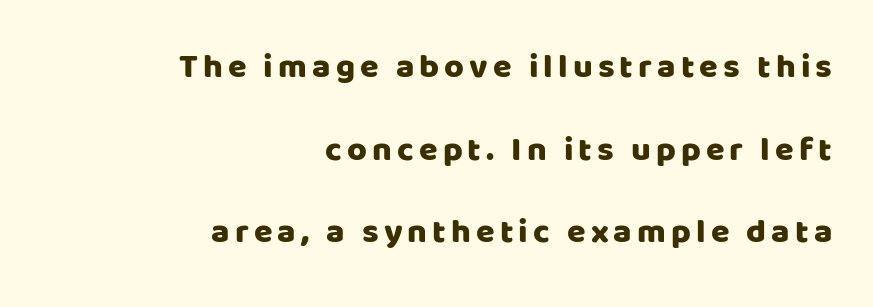
Q: Is the text italic (slanted)? A: No, it is upright.
Q: Is the typeface a serif or a sans-serif typeface? A: Sans-serif.
Q: Is the text underlined? A: No.
Q: How is the paragraph aligned? A: Right-aligned.
Q: Is the spacing between lines tight, normal or loose? A: Loose.
Q: Width (condensed, normal, or wide)? A: Normal.
Q: Stroke contrast? A: Low.
Q: x-height? A: Large.
Q: Monospaced? A: No.
